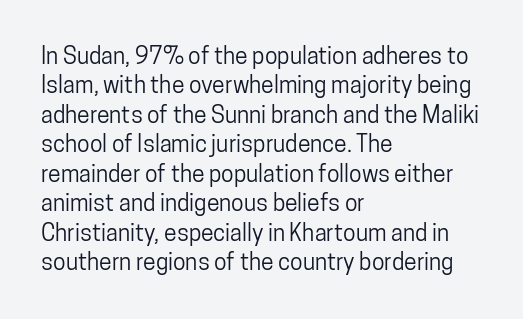
Q: Is the text italic (slanted)? A: No, it is upright.
Q: Is the text underlined? A: No.
Q: How is the paragraph aligned? A: Left-aligned.
Q: Is the spacing between letters normal or unusually wide? A: Normal.
Q: Is the spacing between lines tight, normal or loose? A: Normal.
